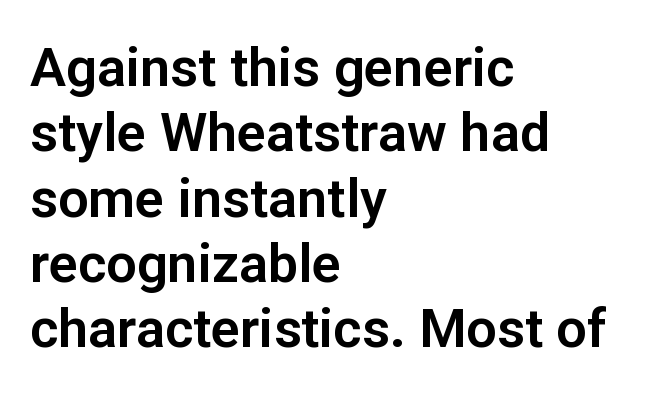
The image shows 54 px sans-serif type, upright; set left-aligned, line spacing 1.21x, normal letter spacing, not underlined; low stroke contrast and a medium x-height.
